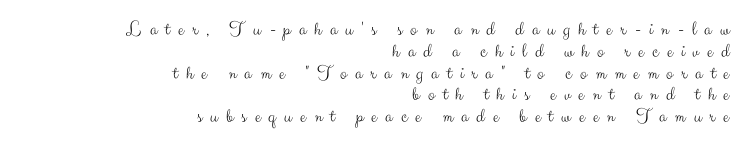
The passage shown is not underscored anywhere. Students, observe: this is what under-led, compact text looks like. Caption: expanded tracking, letters set apart. Is the type heavy? It reads as light-to-regular instead. Compared with a flush-left layout, this one pins lines to the opposite, right side.
